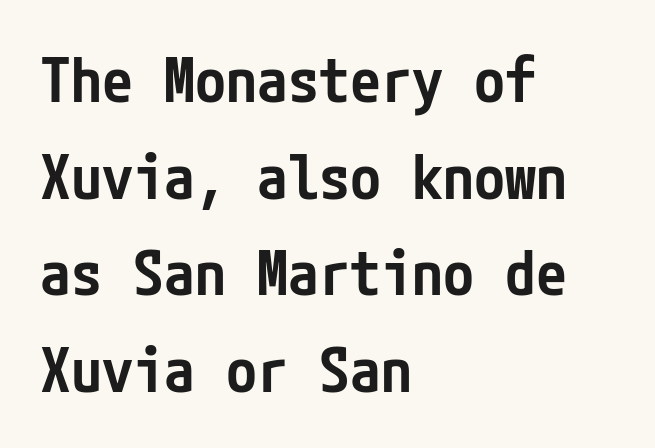
Q: Is the text bold? A: Semi-bold.
Q: Is the text italic (slanted)? A: No, it is upright.
Q: Is the typeface a serif or a sans-serif typeface? A: Sans-serif.
Q: Is the text underlined? A: No.
Q: How is the paragraph aligned? A: Left-aligned.
Q: Is the spacing between letters normal or unusually wide? A: Normal.
Q: Is the spacing between lines tight, normal or loose? A: Normal.
Q: Width (condensed, normal, or wide)? A: Condensed.
Q: Stroke contrast? A: Low.
Q: x-height? A: Medium.
